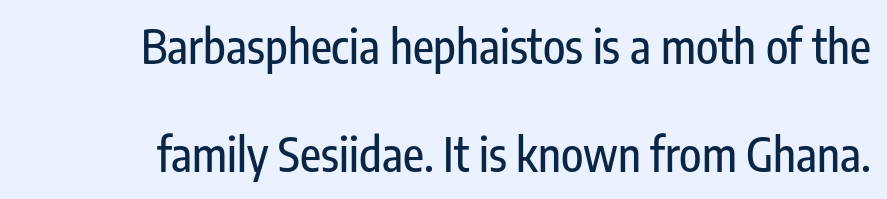
The image shows 46 px condensed sans-serif type, upright; set loose line spacing (2.34x), normal letter spacing, not underlined; low stroke contrast and a medium x-height.
